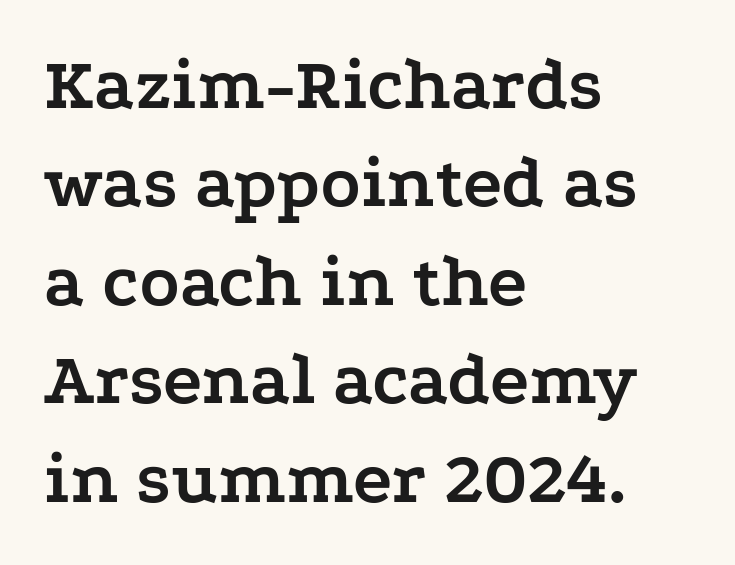
{"serif": "yes", "italic": "no", "bold": "yes", "weight": "semibold", "width": "wide", "stroke_contrast": "low", "x_height": "medium", "monospaced": "no", "underline": "no", "align": "left", "line_spacing": "normal", "line_spacing_ratio": 1.33, "letter_spacing": "normal", "letter_spacing_em": 0.0, "glyph_px": 74}
